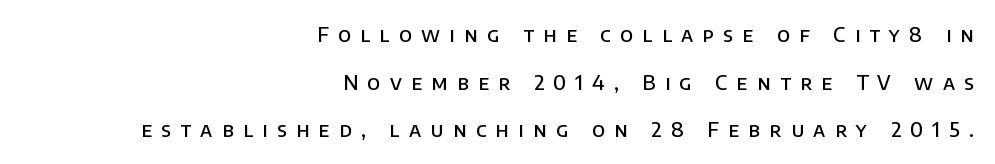
The rag falls on the left side of this text block. Does the weight exceed regular? Yes, but only to semibold. Whoever set this chose breathing room over compactness in the vertical rhythm. No word sits above an underline. These lines were composed using upright roman letters.
